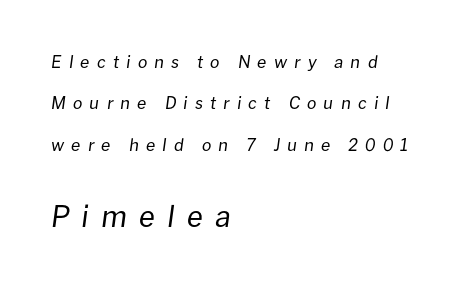
Q: Is the text bold? A: No.
Q: Is the text italic (slanted)? A: Yes, it leans right by about 8 degrees.
Q: Is the text underlined? A: No.
Q: How is the paragraph aligned? A: Left-aligned.
Q: Is the spacing between letters normal or unusually wide? A: Unusually wide.
Q: Is the spacing between lines tight, normal or loose? A: Loose.
Q: Which block of text is set in a larger size, the first (top) or the second (bottom)? A: The second (bottom) one.
Q: Width (condensed, normal, or wide)? A: Normal.
Q: Stroke contrast? A: Low.
Q: x-height? A: Medium.
Q: Monospaced? A: No.
